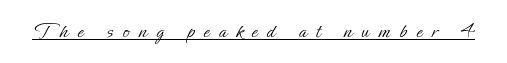
The image shows 22 px text type; set unusually wide letter spacing (+0.43 em), underlined.
